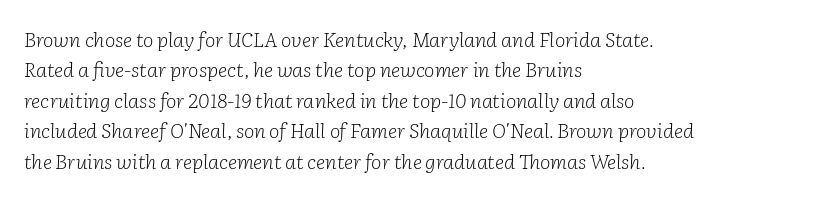
Q: Is the text bold? A: No.
Q: Is the text italic (slanted)? A: Yes, it leans right by about 2 degrees.
Q: Is the text underlined? A: No.
Q: How is the paragraph aligned? A: Left-aligned.
Q: Is the spacing between letters normal or unusually wide? A: Normal.
Q: Is the spacing between lines tight, normal or loose? A: Normal.
